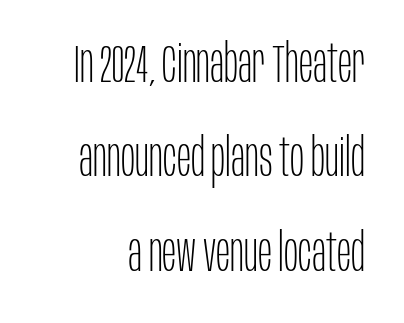
Stroke terminals: plain, sans-serif. Only glyphs here, with clear space below each row. The strokes are not fattened; the text isn't bold. Standard letterfit; no display-style spreading of the glyphs.
